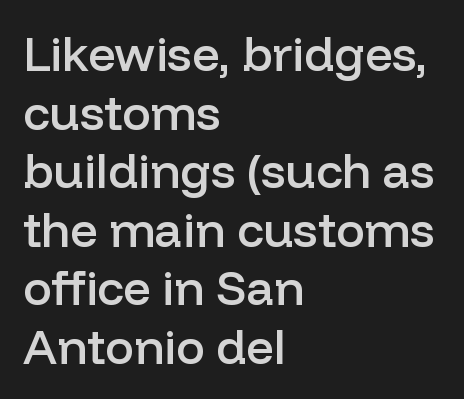
The glyphs in this specimen are sans serif. Standard letterfit; no display-style spreading of the glyphs. Is the type bold? Partly — it's a semibold, heavier than regular but not fully bold. A typesetter would call this proportional, since set widths differ per character. The letters stand straight up with perfectly vertical stems. Reading down the block, your eye returns to a fixed left position each line.
